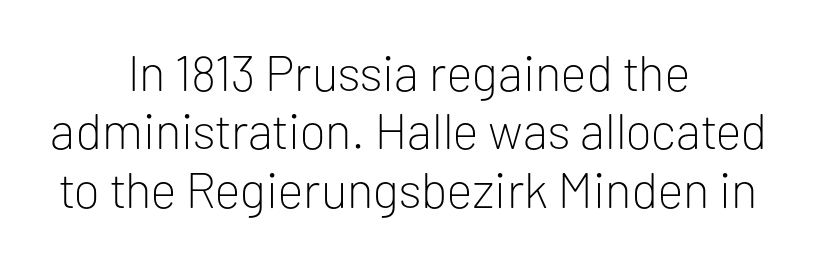
{"serif": "no", "italic": "no", "bold": "no", "weight": "light", "width": "normal", "stroke_contrast": "low", "x_height": "medium", "monospaced": "no", "underline": "no", "align": "center", "line_spacing_ratio": 1.17, "letter_spacing": "normal", "letter_spacing_em": 0.0, "glyph_px": 50}
